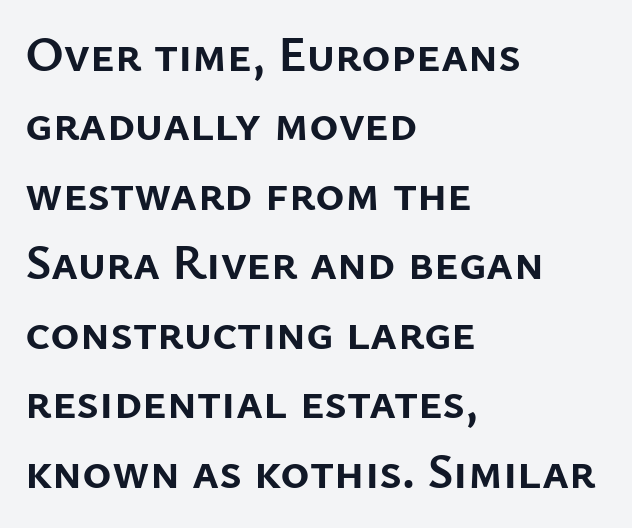
The text was rendered using a sans face with plain stroke endings. Where is the straight margin? On the left. Is the letter spacing exaggerated? No — it looks like the ordinary default. The axis of the letterforms is exactly vertical. Set as a true bold cut, around the 700 mark. Vertical spacing — default.
